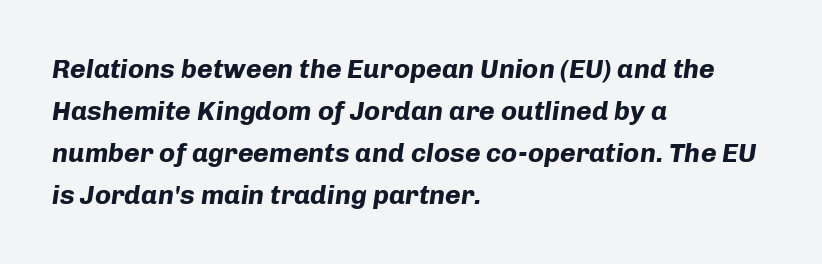
The image shows 27 px bold type, italic (leaning right); set left-aligned, normal line spacing (1.56x), normal letter spacing, not underlined.
